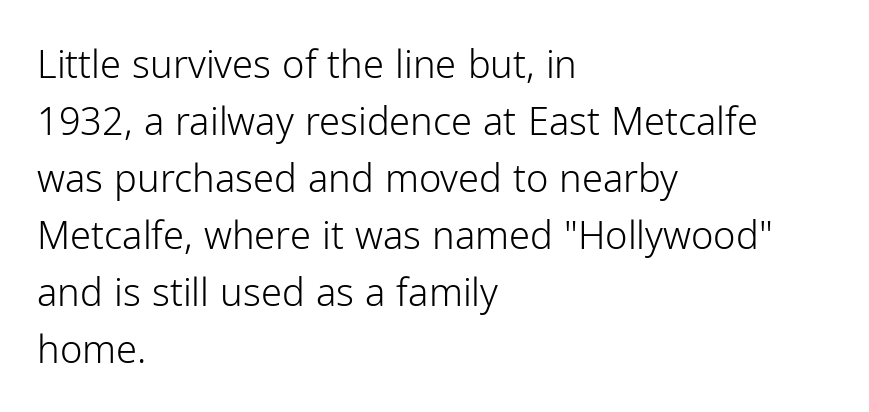
{"serif": "no", "italic": "no", "bold": "no", "weight": "light", "width": "normal", "stroke_contrast": "low", "x_height": "medium", "monospaced": "no", "underline": "no", "align": "left", "line_spacing": "normal", "line_spacing_ratio": 1.5, "letter_spacing": "normal", "letter_spacing_em": 0.0, "glyph_px": 38}
